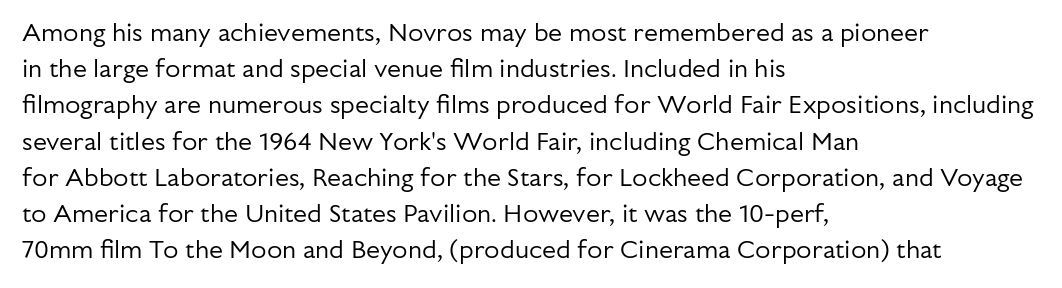
The cut favours lightness, reaching ordinary text weight at its darkest. Left-aligned paragraph, ragged on the right. There is no visible air inserted between adjacent glyphs. Has an underline been added? It has not. Upright lettering throughout. Leading matches the norm, producing a regular column.
